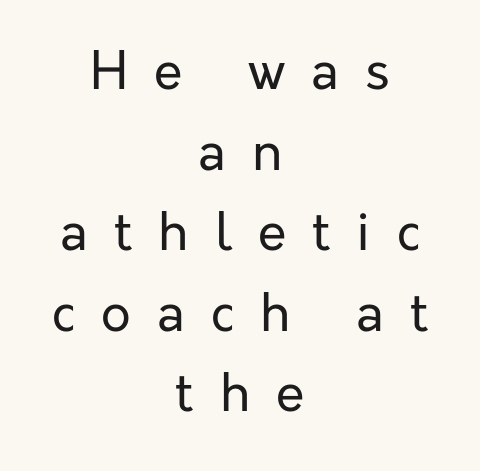
Stroke mass is kept to a normal reading level or below. Look at the tracking — it's clearly loosened, letters drifting apart. Stroke terminals: plain, sans-serif. Is this a fixed-width face? No — the glyphs have proportional, varying widths. Characters remain perfectly vertical along every line.
